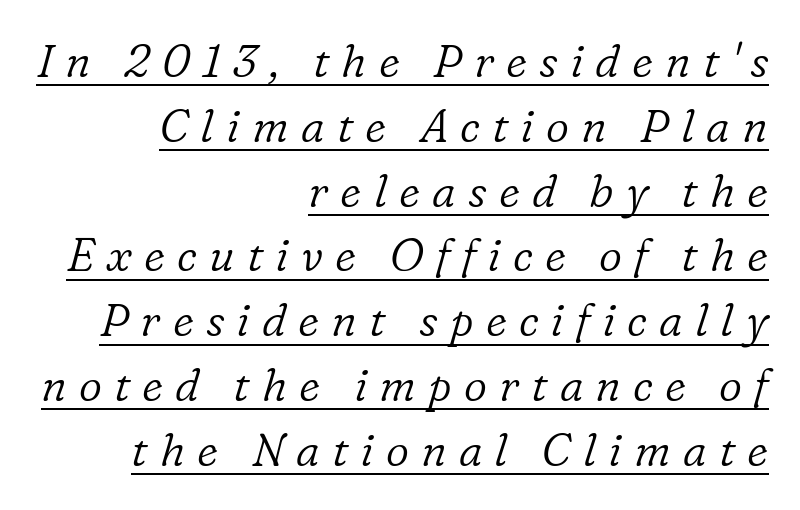
The image shows 45 px light serif type, italic (leaning right); set right-aligned, normal line spacing (1.44x), unusually wide letter spacing (+0.27 em), underlined; low stroke contrast and a medium x-height.
